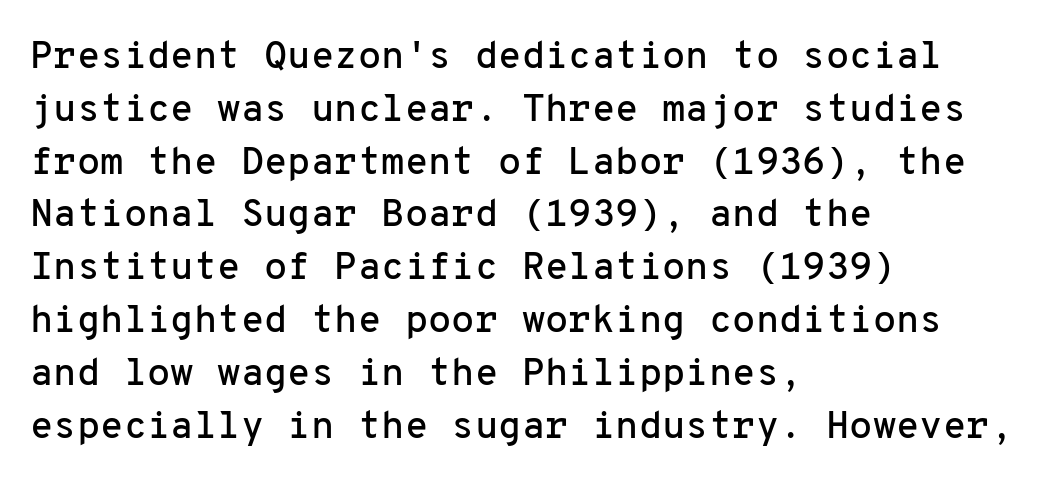
Q: Is the text italic (slanted)? A: No, it is upright.
Q: Is the typeface a serif or a sans-serif typeface? A: Sans-serif.
Q: Is the text underlined? A: No.
Q: How is the paragraph aligned? A: Left-aligned.
Q: Is the spacing between letters normal or unusually wide? A: Normal.
Q: Is the spacing between lines tight, normal or loose? A: Normal.
Q: Width (condensed, normal, or wide)? A: Normal.
Q: Stroke contrast? A: Low.
Q: x-height? A: Medium.
Q: Monospaced? A: Yes.
